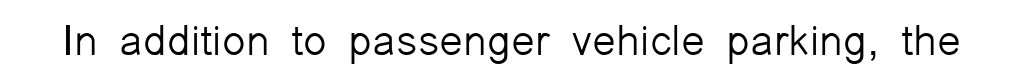
The lettering holds an erect, upright posture throughout. Summary of weight: not heavy and not bold. What stands out about the letter spacing? Nothing — it is the standard amount. The space beneath each line is pristine and unruled.
